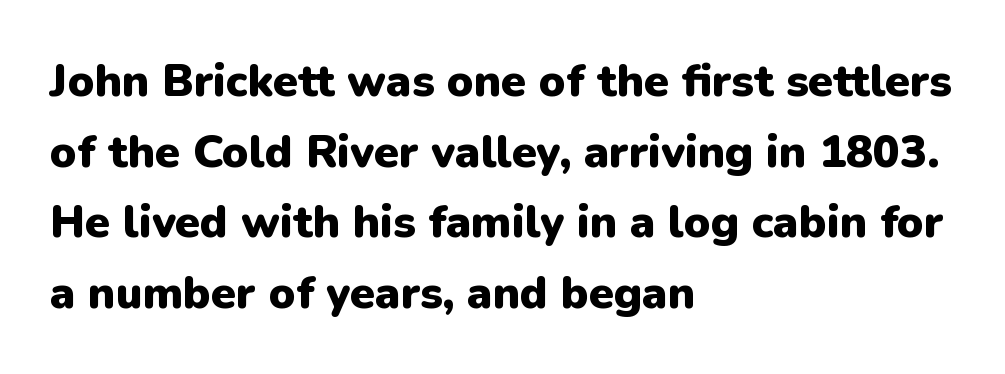
{"serif": "no", "italic": "no", "bold": "yes", "weight": "heavy", "width": "normal", "stroke_contrast": "low", "x_height": "medium", "monospaced": "no", "underline": "no", "align": "left", "line_spacing": "normal", "line_spacing_ratio": 1.57, "letter_spacing": "normal", "letter_spacing_em": 0.0, "glyph_px": 45}
